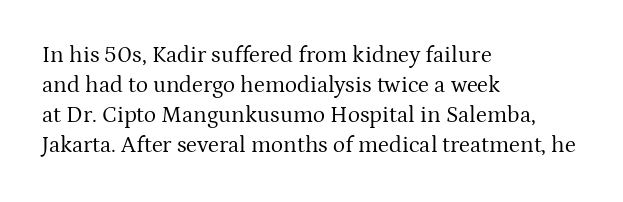
{"italic": "no", "bold": "no", "underline": "no", "align": "left", "line_spacing": "normal", "line_spacing_ratio": 1.31, "letter_spacing": "normal", "letter_spacing_em": 0.0, "glyph_px": 23}
